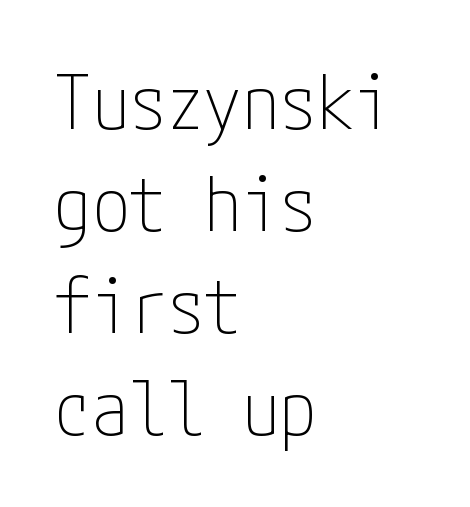
Q: Is the text bold? A: No.
Q: Is the text italic (slanted)? A: No, it is upright.
Q: Is the typeface a serif or a sans-serif typeface? A: Sans-serif.
Q: Is the text underlined? A: No.
Q: How is the paragraph aligned? A: Left-aligned.
Q: Is the spacing between letters normal or unusually wide? A: Normal.
Q: Is the spacing between lines tight, normal or loose? A: Normal.
Q: Width (condensed, normal, or wide)? A: Condensed.
Q: Stroke contrast? A: Low.
Q: x-height? A: Medium.
